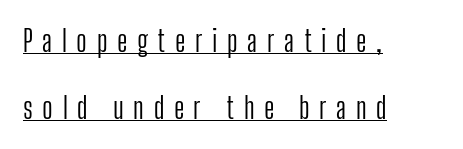
The image shows 29 px light, condensed sans-serif type, upright; set left-aligned, loose line spacing (2.31x), unusually wide letter spacing (+0.33 em), underlined; low stroke contrast and a medium x-height.
